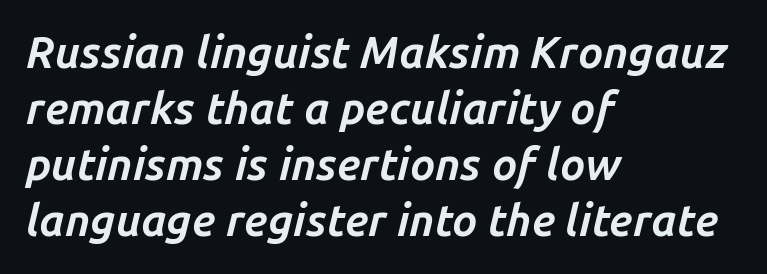
This rendering features lettering with no underline. You'd pick this weight for a headline — it's a proper bold. This block has exactly the height ordinary leading produces. Every character sits at an angle, as italics do.
